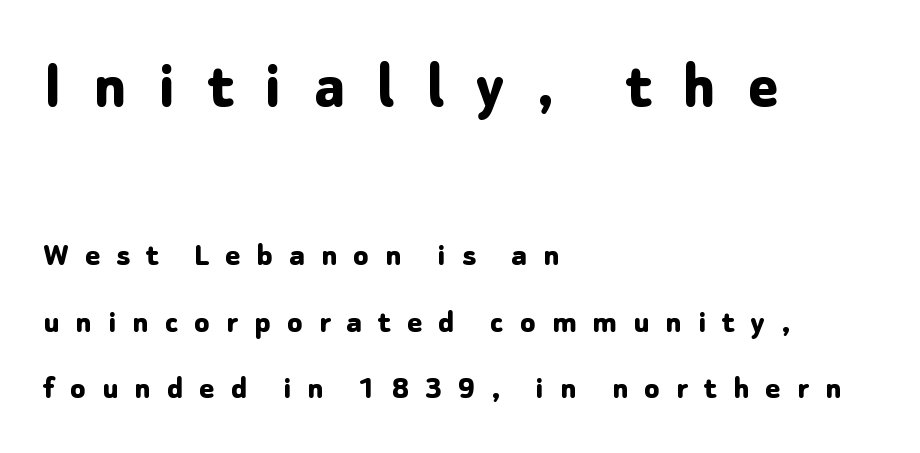
Compare the two chunks: the upper has the greater cap height. The lines in this sample share a left origin and differ only in where they stop. Letter spacing: wide. Proportional: the letters do not fall into vertical columns.
